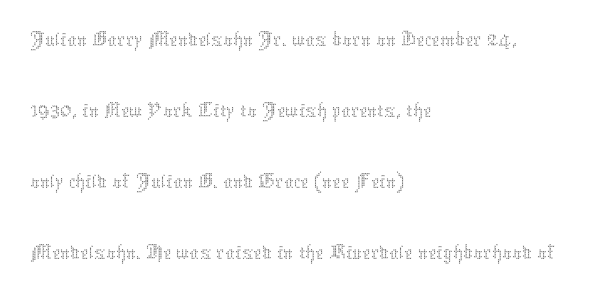
Q: Is the text bold? A: No.
Q: Is the text italic (slanted)? A: No, it is upright.
Q: Is the text underlined? A: No.
Q: How is the paragraph aligned? A: Left-aligned.
Q: Is the spacing between letters normal or unusually wide? A: Normal.
Q: Is the spacing between lines tight, normal or loose? A: Normal.
Q: Width (condensed, normal, or wide)? A: Normal.
Q: Stroke contrast? A: Medium.
Q: x-height? A: Medium.
Q: Monospaced? A: No.
